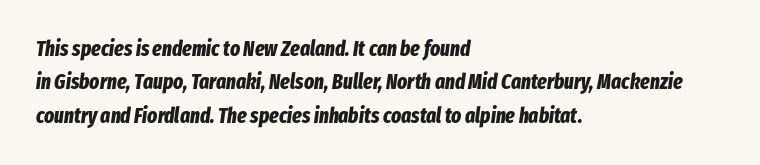
The image shows 21 px bold type, italic (leaning right); set left-aligned, normal line spacing (1.59x), normal letter spacing, not underlined.
